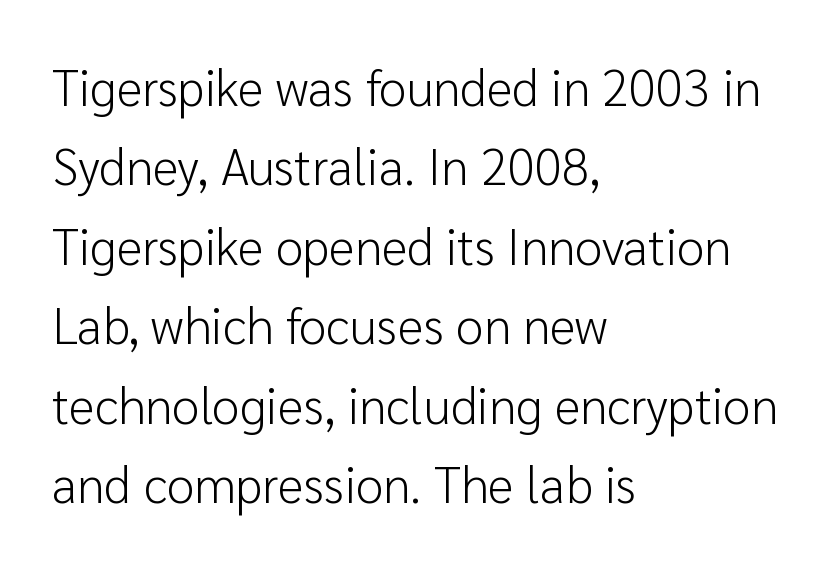
Each letter keeps its own natural width here, so spacing adapts to shape. This is sans-serif lettering, the kind often seen on screens and signage. The font sits on the lighter half of the weight spectrum, regular included. Italic? Not at all — the glyphs are vertical. The leading is moderate, giving the passage an even texture. Casual observation: everything's shoved over to the left.
